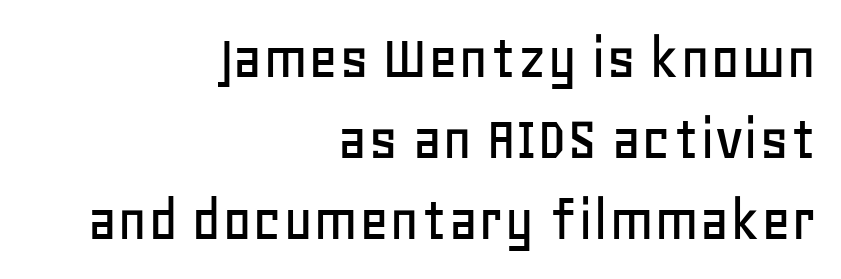
The image shows 65 px sans-serif type, upright; set right-aligned, normal line spacing (1.25x), normal letter spacing, not underlined; low stroke contrast and a large x-height.
